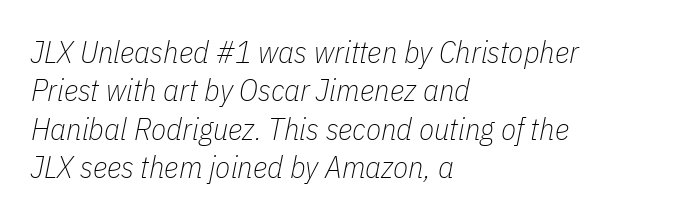
The image shows 31 px thin, condensed type, italic (leaning right); set left-aligned, line spacing 1.24x, normal letter spacing, not underlined; low stroke contrast and a medium x-height.
